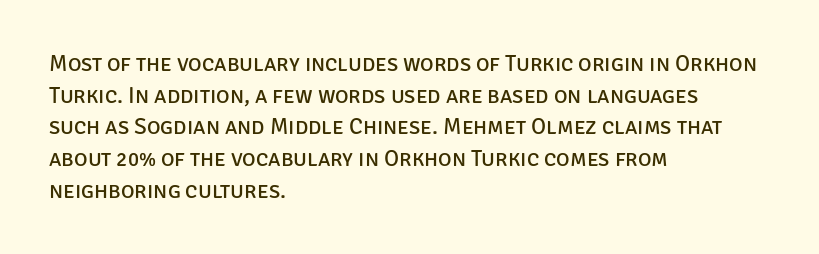
{"italic": "no", "bold": "no", "underline": "no", "align": "left", "line_spacing": "normal", "line_spacing_ratio": 1.38, "letter_spacing": "normal", "letter_spacing_em": 0.0, "glyph_px": 23}
